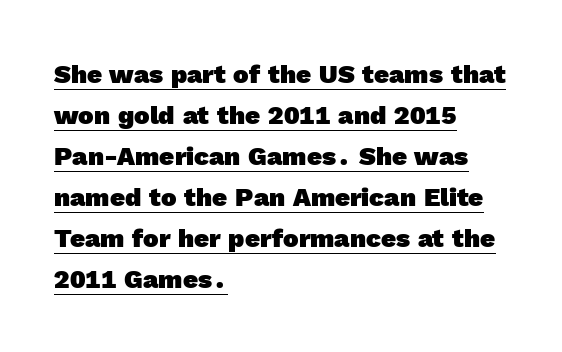
{"bold": "yes", "underline": "yes", "align": "left", "line_spacing": "normal", "line_spacing_ratio": 1.58, "letter_spacing": "normal", "letter_spacing_em": 0.0, "glyph_px": 26}
